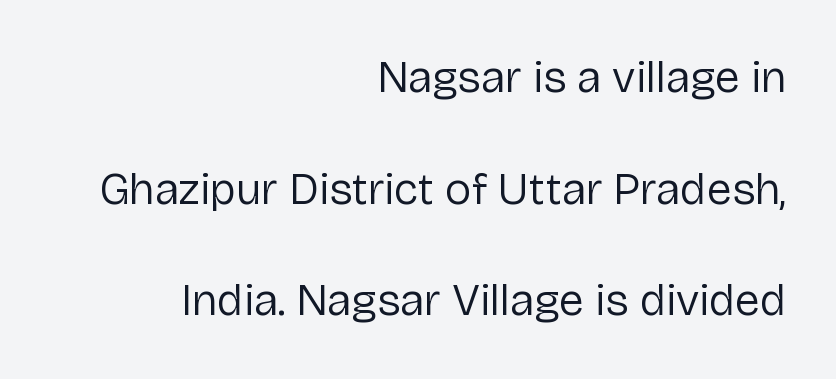
{"serif": "no", "italic": "no", "bold": "no", "weight": "regular", "width": "normal", "stroke_contrast": "low", "x_height": "medium", "monospaced": "no", "underline": "no", "align": "right", "line_spacing": "loose", "line_spacing_ratio": 2.48, "letter_spacing": "normal", "letter_spacing_em": 0.0, "glyph_px": 45}
